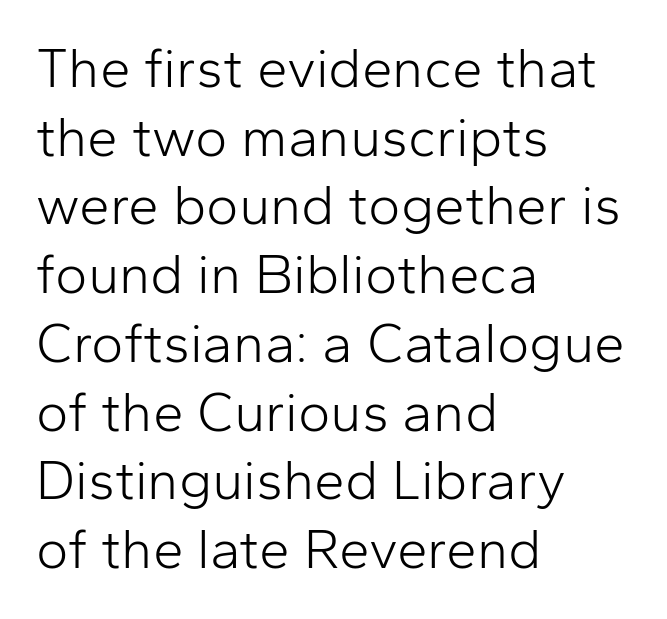
Q: Is the text bold? A: No.
Q: Is the text italic (slanted)? A: No, it is upright.
Q: Is the typeface a serif or a sans-serif typeface? A: Sans-serif.
Q: Is the text underlined? A: No.
Q: How is the paragraph aligned? A: Left-aligned.
Q: Is the spacing between letters normal or unusually wide? A: Normal.
Q: Is the spacing between lines tight, normal or loose? A: Normal.
Q: Width (condensed, normal, or wide)? A: Normal.
Q: Stroke contrast? A: Low.
Q: x-height? A: Medium.
Q: Monospaced? A: No.
